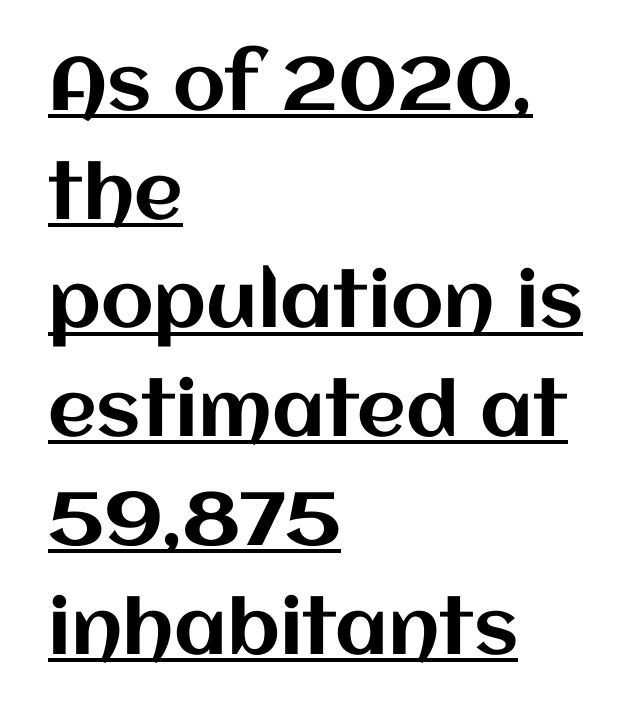
Unlike italic type, these characters show no tilt at all. Like a heading marked for emphasis, these lines bear an underscore. The face used here is proportionally spaced, like ordinary book or web type. Teacher's note: observe the even left margin — that is flush-left alignment. Quick note: interline space is typical.
